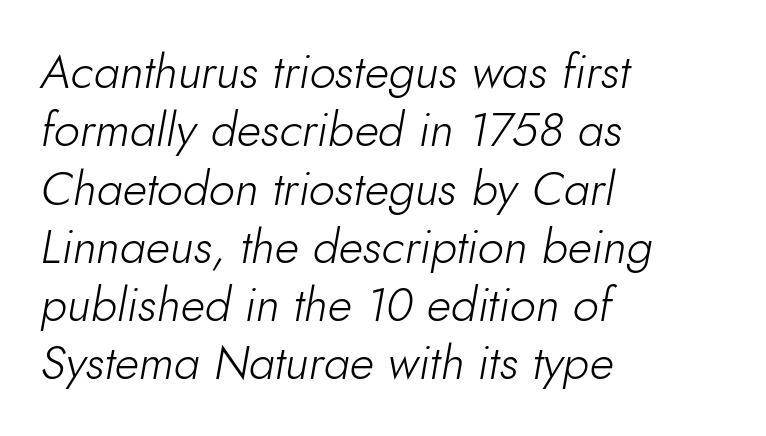
Is this a fixed-width face? No — the glyphs have proportional, varying widths. Caption: standard tracking, unaltered. The strip under each line holds only bare page. The strokes carry an ordinary text weight at most. Looking at the ascenders, they clearly lean.
